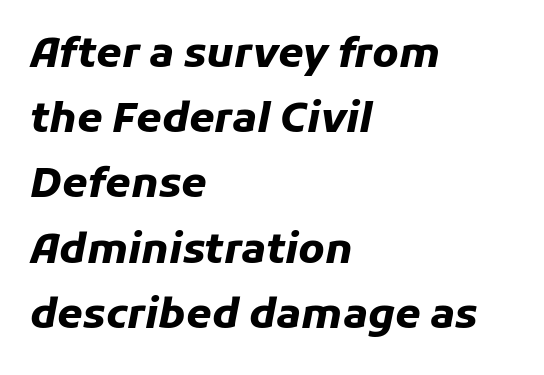
Q: Is the text bold? A: Yes.
Q: Is the text italic (slanted)? A: Yes, it leans right by about 11 degrees.
Q: Is the text underlined? A: No.
Q: How is the paragraph aligned? A: Left-aligned.
Q: Is the spacing between letters normal or unusually wide? A: Normal.
Q: Is the spacing between lines tight, normal or loose? A: Normal.
Q: Width (condensed, normal, or wide)? A: Normal.
Q: Stroke contrast? A: Low.
Q: x-height? A: Medium.
Q: Monospaced? A: No.
